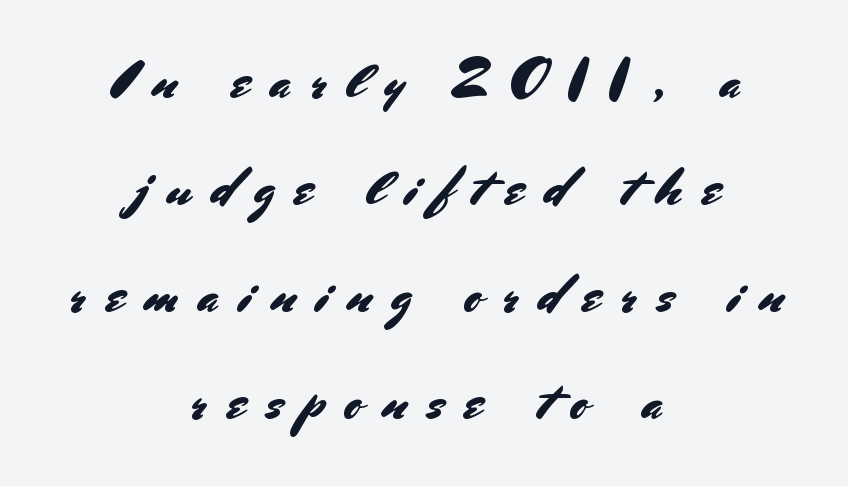
Q: Is the text italic (slanted)? A: Yes.
Q: Is the typeface a serif or a sans-serif typeface? A: Sans-serif.
Q: Is the text underlined? A: No.
Q: How is the paragraph aligned? A: Centered.
Q: Is the spacing between letters normal or unusually wide? A: Unusually wide.
Q: Is the spacing between lines tight, normal or loose? A: Loose.
Q: Width (condensed, normal, or wide)? A: Normal.
Q: Stroke contrast? A: Medium.
Q: x-height? A: Small.
Q: Monospaced? A: No.
